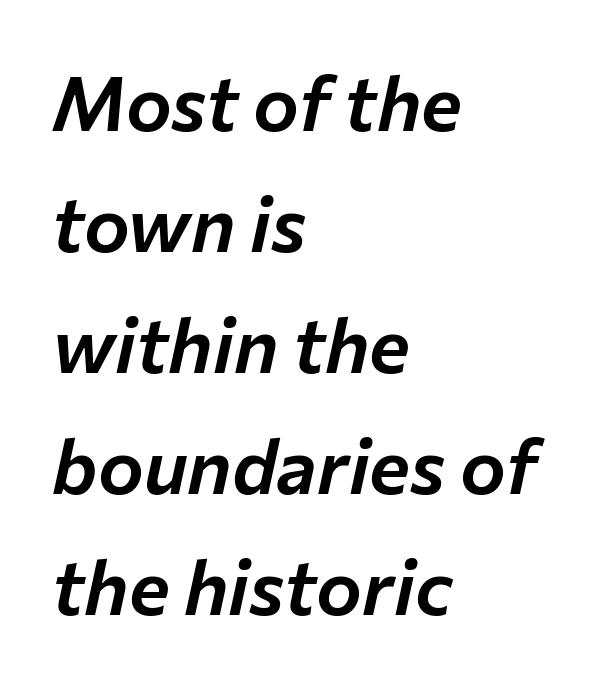
The image shows 77 px text type, italic (leaning right); set left-aligned, normal line spacing (1.57x), normal letter spacing, not underlined; low stroke contrast and a medium x-height.
